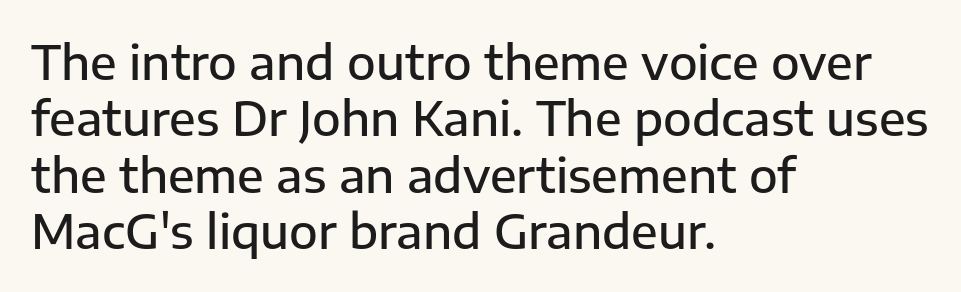
Nobody touched the tracking dial on this one. Left-aligned paragraph, ragged on the right. Emphasis by weight is partial: semibold. Think of a printed novel: that variable character pitch is what you see here. Quick note: underline off. Nope, no serifs anywhere on these letters.
